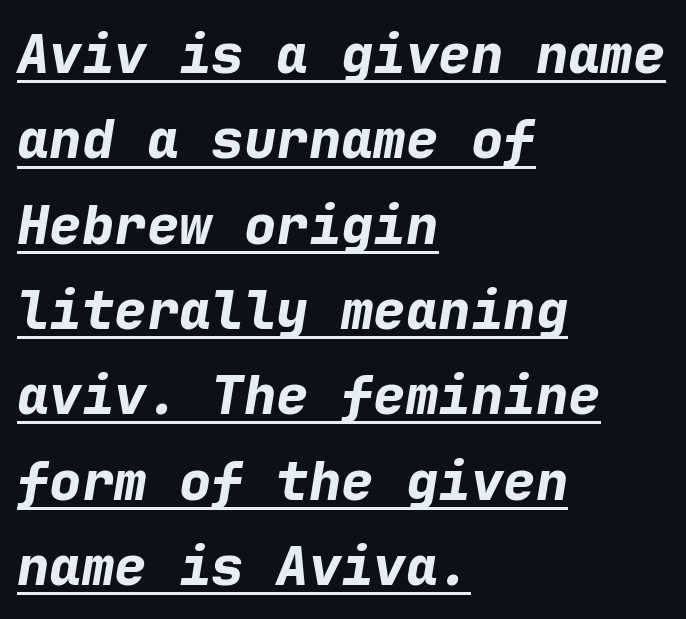
Q: Is the text bold? A: Yes.
Q: Is the text italic (slanted)? A: Yes, it leans right by about 9 degrees.
Q: Is the text underlined? A: Yes.
Q: How is the paragraph aligned? A: Left-aligned.
Q: Is the spacing between letters normal or unusually wide? A: Normal.
Q: Is the spacing between lines tight, normal or loose? A: Normal.
Q: Width (condensed, normal, or wide)? A: Normal.
Q: Stroke contrast? A: Low.
Q: x-height? A: Medium.
Q: Monospaced? A: Yes.
